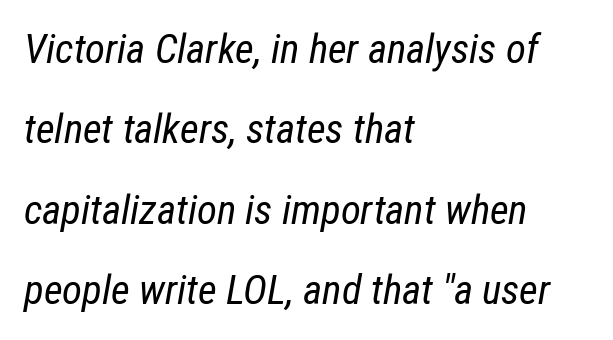
Layout note: lines flush left. Looks like regular typesetting: each glyph gets only the width it needs. Short note: letters normally spaced. In terms of leading, this rendering errs on the spacious side. The weight tops out at a normal text grade.
